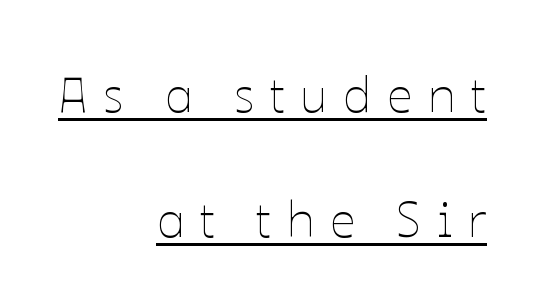
Q: Is the text bold? A: No.
Q: Is the text italic (slanted)? A: No, it is upright.
Q: Is the text underlined? A: Yes.
Q: How is the paragraph aligned? A: Right-aligned.
Q: Is the spacing between letters normal or unusually wide? A: Unusually wide.
Q: Is the spacing between lines tight, normal or loose? A: Loose.
Q: Width (condensed, normal, or wide)? A: Normal.
Q: Stroke contrast? A: Low.
Q: x-height? A: Medium.
Q: Monospaced? A: No.
